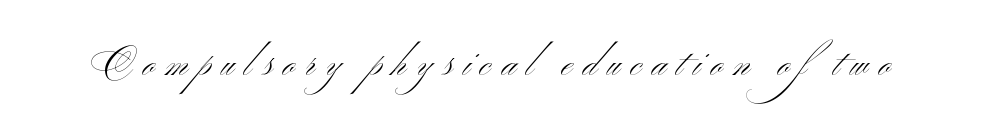
Character widths vary here, with narrow letters taking less room than wide ones. The strokes are not fattened; the text isn't bold. Glance below the letters and you will spot only blank space. The tracking reads as deliberately expanded to a designer's eye. A sans-serif font was chosen for this passage.
